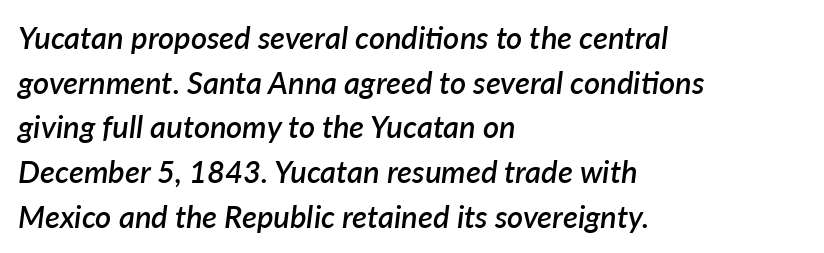
Q: Is the text bold? A: Semi-bold.
Q: Is the text italic (slanted)? A: Yes, it leans right by about 7 degrees.
Q: Is the text underlined? A: No.
Q: How is the paragraph aligned? A: Left-aligned.
Q: Is the spacing between letters normal or unusually wide? A: Normal.
Q: Is the spacing between lines tight, normal or loose? A: Normal.
Q: Width (condensed, normal, or wide)? A: Normal.
Q: Stroke contrast? A: Low.
Q: x-height? A: Medium.
Q: Monospaced? A: No.
